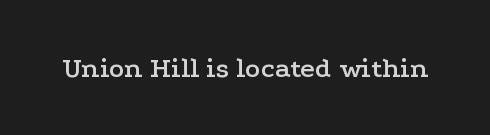
Q: Is the text italic (slanted)? A: No, it is upright.
Q: Is the typeface a serif or a sans-serif typeface? A: Serif.
Q: Is the text underlined? A: No.
Q: Is the spacing between letters normal or unusually wide? A: Normal.
Q: Width (condensed, normal, or wide)? A: Wide.
Q: Stroke contrast? A: Low.
Q: x-height? A: Medium.
Q: Monospaced? A: No.
